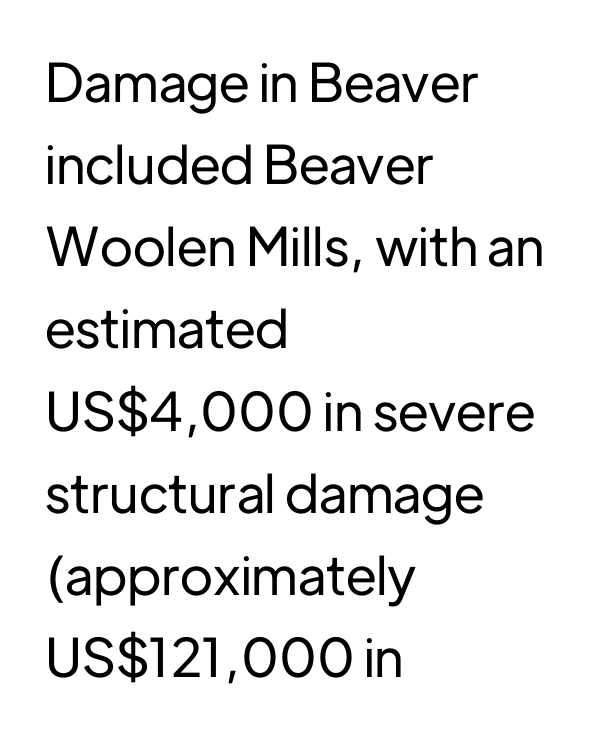
The passage shown is typed in a proportional face where columns would drift. Posture: upright roman. Descenders hang freely into open space. The rendering anchors every line to the left-hand side. Regarding serifs, this sample does without them.
